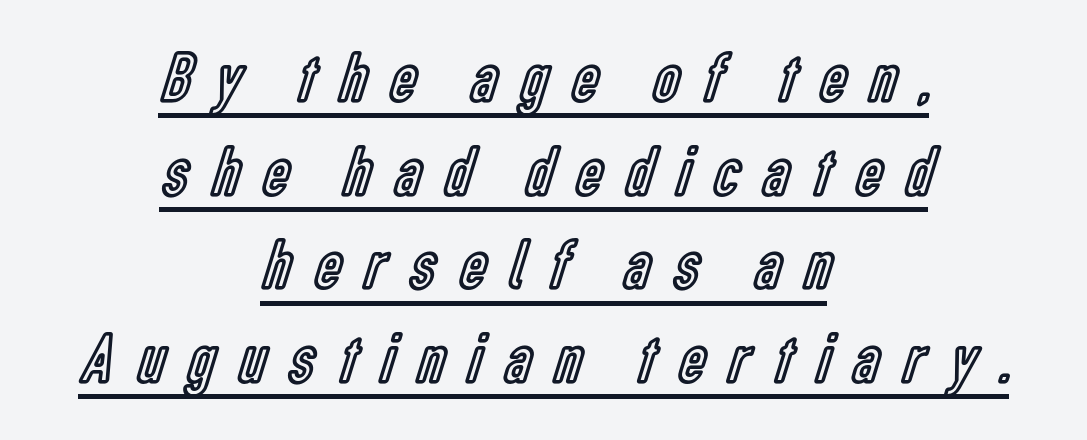
Q: Is the text italic (slanted)? A: Yes.
Q: Is the text underlined? A: Yes.
Q: How is the paragraph aligned? A: Centered.
Q: Is the spacing between letters normal or unusually wide? A: Unusually wide.
Q: Is the spacing between lines tight, normal or loose? A: Normal.
Q: Width (condensed, normal, or wide)? A: Condensed.
Q: x-height? A: Medium.
Q: Monospaced? A: No.
